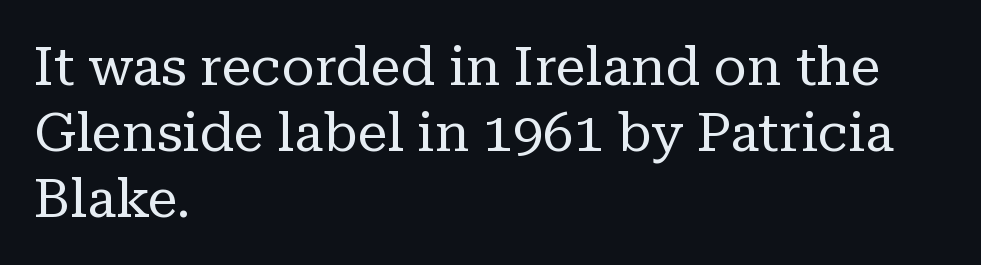
The image shows 54 px regular-weight serif type, upright; set left-aligned, line spacing 1.22x, normal letter spacing, not underlined; low stroke contrast and a medium x-height.
